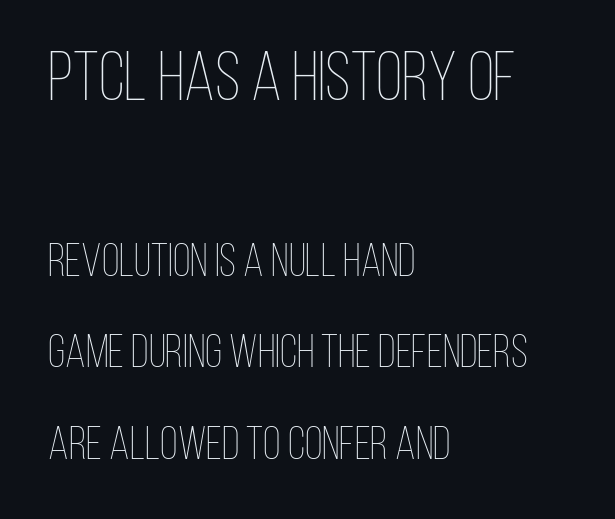
Words appear dense and cohesive because spacing is normal. Unbolded letterforms with no extra heft. Clear beneath every line of the passage. Tall strokes in this sample are plumb rather than angled. Looks like regular typesetting: each glyph gets only the width it needs.
